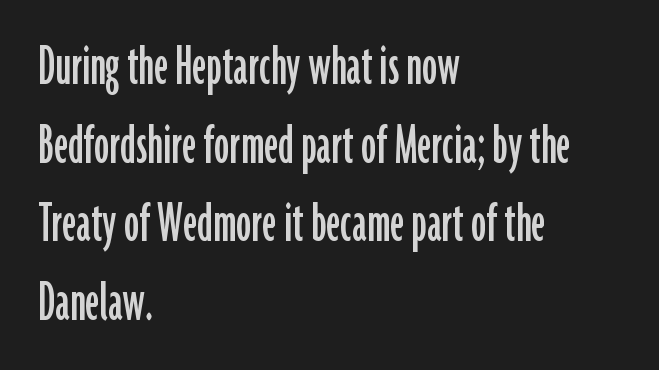
Q: Is the text italic (slanted)? A: No, it is upright.
Q: Is the typeface a serif or a sans-serif typeface? A: Sans-serif.
Q: Is the text underlined? A: No.
Q: How is the paragraph aligned? A: Left-aligned.
Q: Is the spacing between letters normal or unusually wide? A: Normal.
Q: Is the spacing between lines tight, normal or loose? A: Normal.
Q: Width (condensed, normal, or wide)? A: Condensed.
Q: Stroke contrast? A: Low.
Q: x-height? A: Medium.
Q: Monospaced? A: No.
